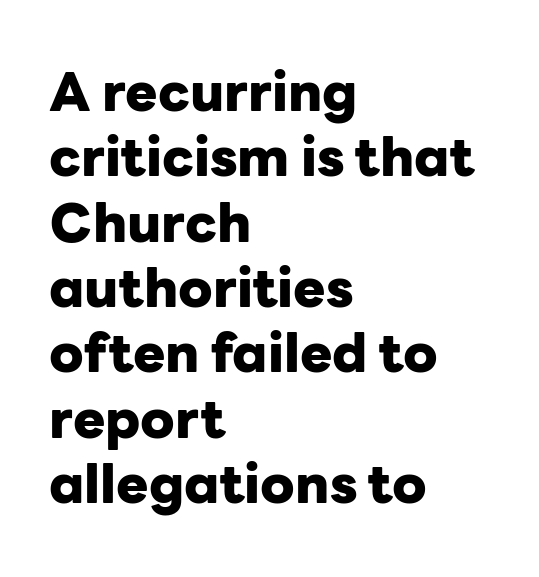
The space beneath each line is pristine and unruled. One-word summary of the alignment: left. Grotesque or geometric, the face here clearly has no serifs. Unlike italic type, these characters show no tilt at all. Does the weight exceed regular? Yes, all the way to bold.
